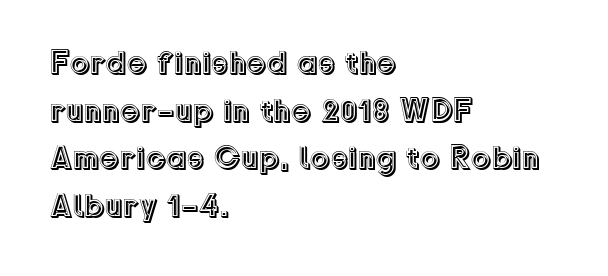
Q: Is the text italic (slanted)? A: No, it is upright.
Q: Is the text underlined? A: No.
Q: How is the paragraph aligned? A: Left-aligned.
Q: Is the spacing between letters normal or unusually wide? A: Normal.
Q: Is the spacing between lines tight, normal or loose? A: Normal.
Q: Width (condensed, normal, or wide)? A: Normal.
Q: x-height? A: Medium.
Q: Monospaced? A: No.
